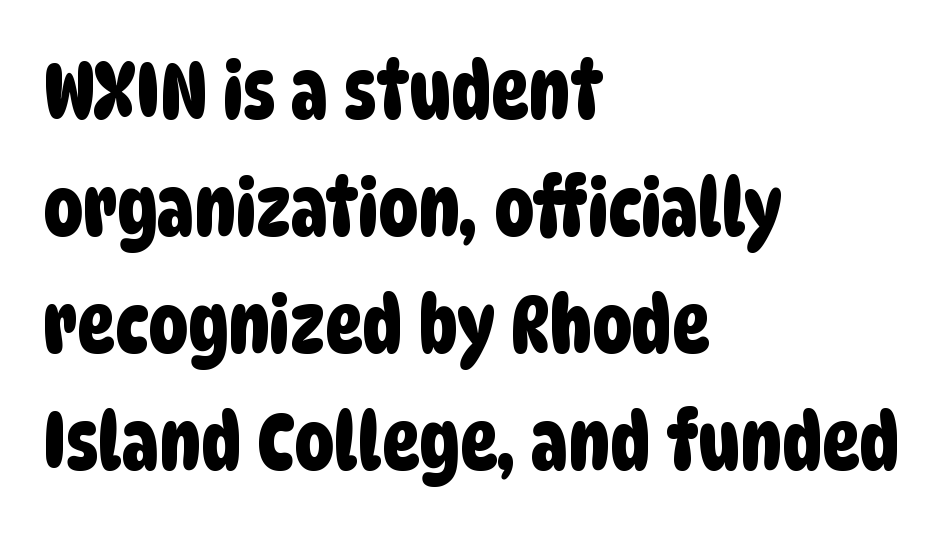
The image shows 79 px condensed sans-serif type; set left-aligned, normal line spacing (1.48x), normal letter spacing, not underlined; low stroke contrast and a large x-height.
